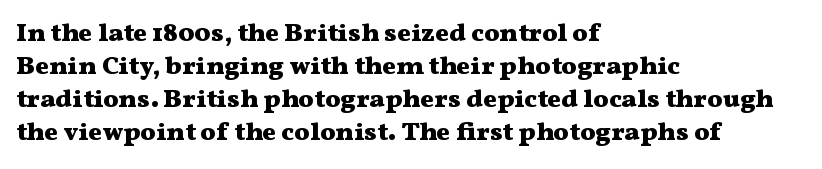
{"italic": "no", "bold": "yes", "underline": "no", "align": "left", "line_spacing": "normal", "line_spacing_ratio": 1.27, "letter_spacing": "normal", "letter_spacing_em": 0.0, "glyph_px": 26}
